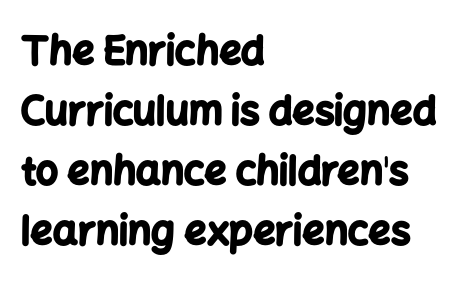
Look at the tracking — it's just the regular setting, nothing added. Classification — sans serif. The space between consecutive lines is moderate. Decoration check: the copy has no underline. Heft: maximum for text — a bold. The typesetter chose a ragged-right arrangement here.
